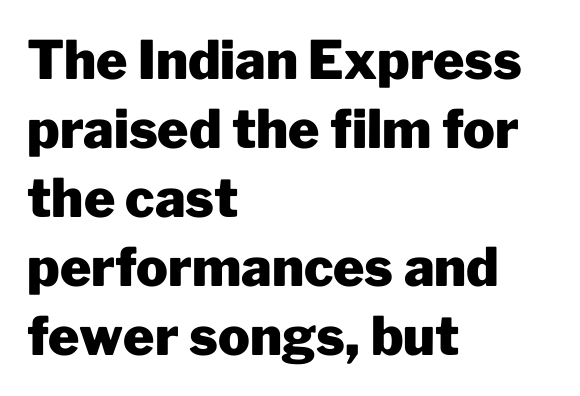
Q: Is the text bold? A: Yes.
Q: Is the text italic (slanted)? A: No, it is upright.
Q: Is the typeface a serif or a sans-serif typeface? A: Sans-serif.
Q: Is the text underlined? A: No.
Q: How is the paragraph aligned? A: Left-aligned.
Q: Is the spacing between letters normal or unusually wide? A: Normal.
Q: Is the spacing between lines tight, normal or loose? A: Normal.
Q: Width (condensed, normal, or wide)? A: Normal.
Q: Stroke contrast? A: Low.
Q: x-height? A: Medium.
Q: Monospaced? A: No.
